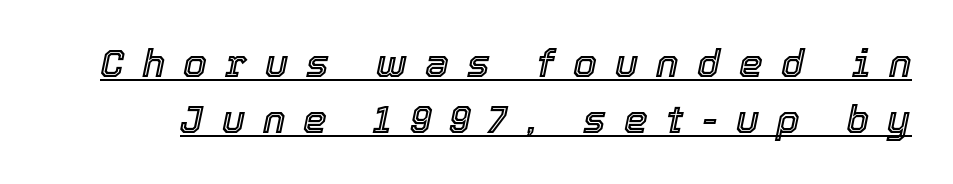
Q: Is the text italic (slanted)? A: Yes, it leans right by about 12 degrees.
Q: Is the text underlined? A: Yes.
Q: Is the spacing between letters normal or unusually wide? A: Unusually wide.
Q: Is the spacing between lines tight, normal or loose? A: Normal.
Q: Width (condensed, normal, or wide)? A: Normal.
Q: x-height? A: Medium.
Q: Monospaced? A: No.
